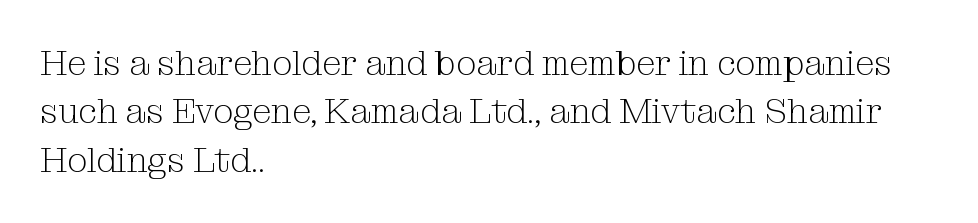
Q: Is the text bold? A: No.
Q: Is the text italic (slanted)? A: No, it is upright.
Q: Is the typeface a serif or a sans-serif typeface? A: Serif.
Q: Is the text underlined? A: No.
Q: How is the paragraph aligned? A: Left-aligned.
Q: Is the spacing between letters normal or unusually wide? A: Normal.
Q: Is the spacing between lines tight, normal or loose? A: Normal.
Q: Width (condensed, normal, or wide)? A: Normal.
Q: Stroke contrast? A: Medium.
Q: x-height? A: Medium.
Q: Monospaced? A: No.
